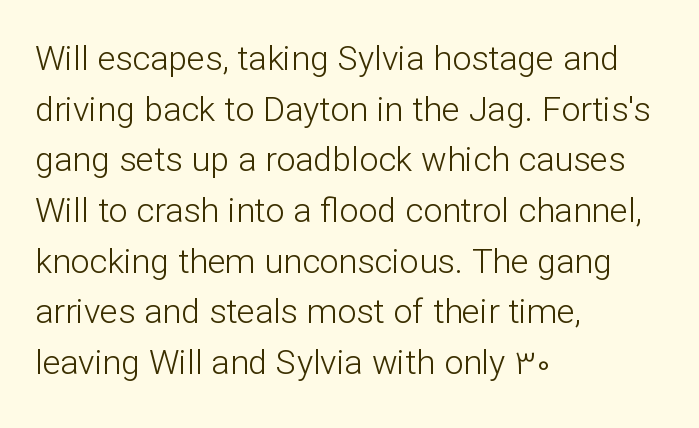
The lines sit at an ordinary, default distance from one another. The designer went with a sans here, leaving each stem footless. You could not count columns in this text — the font is proportionally spaced. The rendering anchors every line to the left-hand side. Tall strokes in this sample are plumb rather than angled.
